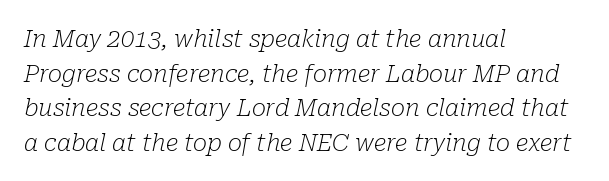
The image shows 24 px text type, italic (leaning right); set left-aligned, normal line spacing (1.44x), normal letter spacing, not underlined.
